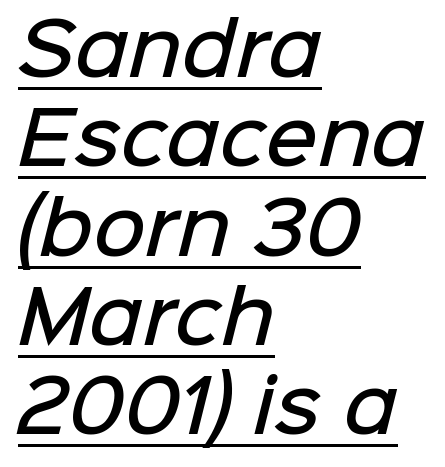
Has an underline been added? It has. The lines are quadded left. This sample has the flowing, uneven cadence of proportional lettering. You could call the tracking neutral — neither tight nor loose. The text was rendered using a sans face with plain stroke endings.
